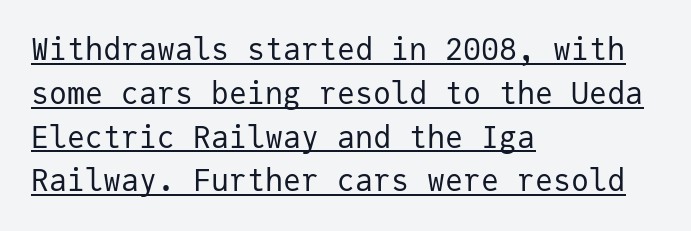
Q: Is the text bold? A: No.
Q: Is the text italic (slanted)? A: No, it is upright.
Q: Is the typeface a serif or a sans-serif typeface? A: Sans-serif.
Q: Is the text underlined? A: Yes.
Q: How is the paragraph aligned? A: Left-aligned.
Q: Is the spacing between letters normal or unusually wide? A: Normal.
Q: Is the spacing between lines tight, normal or loose? A: Normal.
Q: Width (condensed, normal, or wide)? A: Normal.
Q: Stroke contrast? A: Low.
Q: x-height? A: Medium.
Q: Monospaced? A: Yes.
